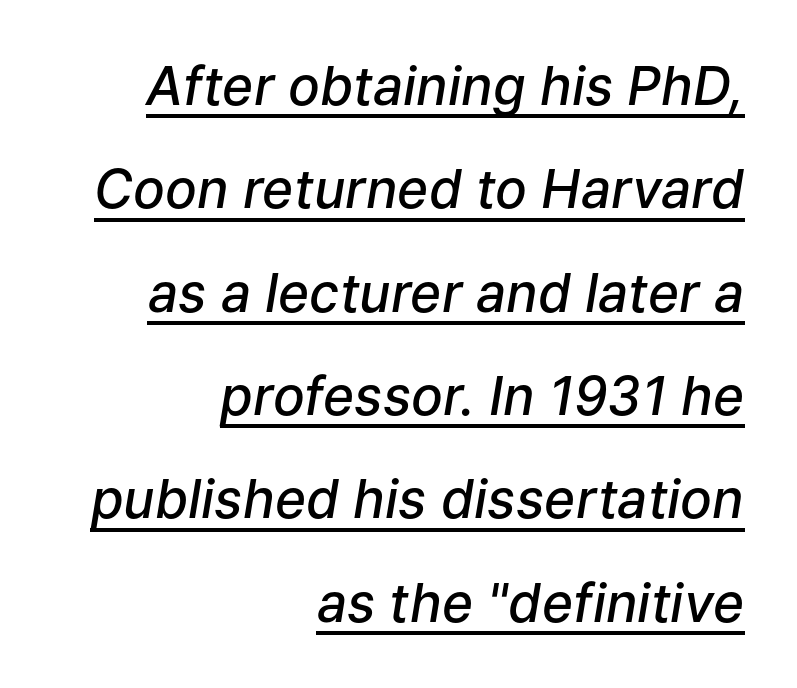
{"italic": "yes", "lean": "right", "slant_degrees": 9, "bold": "semi", "weight": "semibold", "width": "normal", "stroke_contrast": "low", "x_height": "medium", "monospaced": "no", "underline": "yes", "align": "right", "line_spacing": "loose", "line_spacing_ratio": 1.95, "letter_spacing": "normal", "letter_spacing_em": 0.0, "glyph_px": 53}
